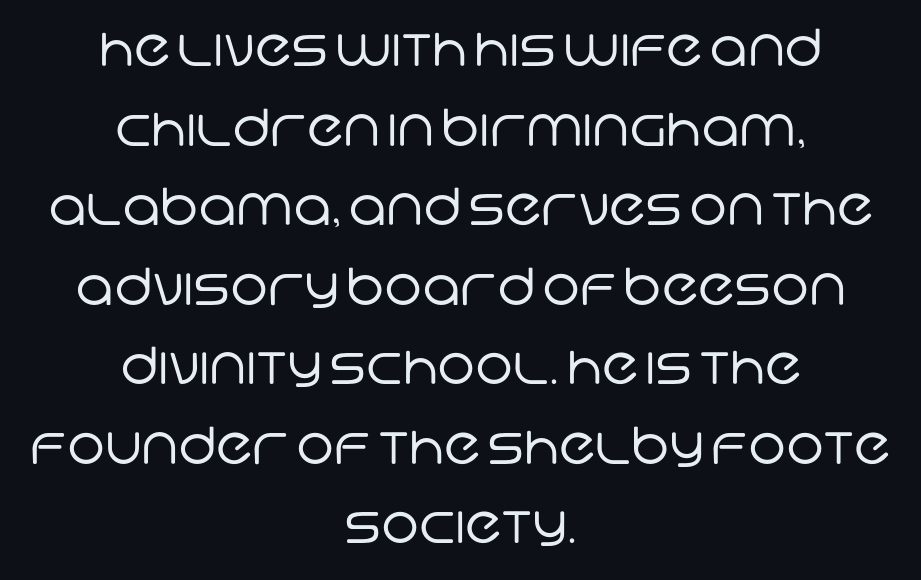
{"serif": "no", "bold": "no", "weight": "regular", "width": "normal", "stroke_contrast": "low", "x_height": "large", "monospaced": "no", "underline": "no", "align": "center", "line_spacing": "normal", "line_spacing_ratio": 1.56, "letter_spacing": "normal", "letter_spacing_em": 0.0, "glyph_px": 51}
